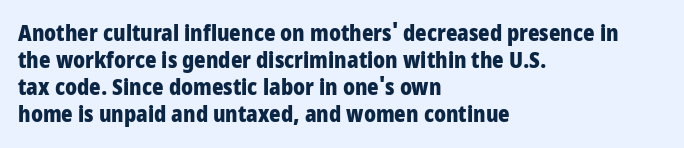
{"italic": "no", "bold": "yes", "underline": "no", "align": "left", "line_spacing_ratio": 1.22, "letter_spacing": "normal", "letter_spacing_em": 0.0, "glyph_px": 22}
